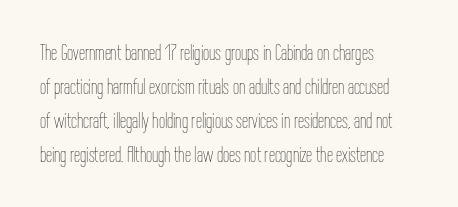
The image shows 22 px text type, upright; set left-aligned, normal line spacing (1.54x), normal letter spacing, not underlined.
